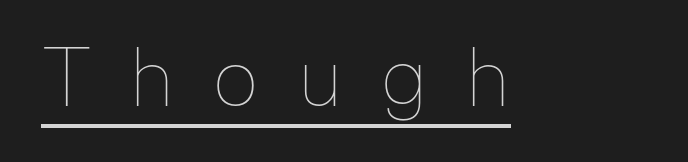
Italic: no, the glyphs are upright roman. Think of a printed novel: that variable character pitch is what you see here. Looks like someone drew a line under every word here. Look at the tracking — it's clearly loosened, letters drifting apart. Stems and bowls with no extra thickness — not bold.
